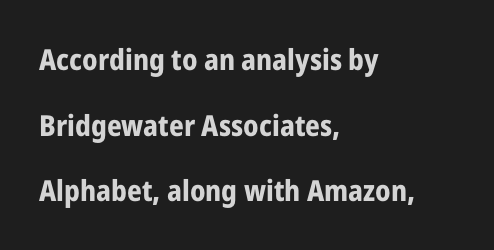
Default kerning and tracking; the words read as compact shapes. This sample uses a sans-serif face. Successive baselines arrive slowly, with a big drop between each. The specimen reads as upright at a glance. The strip under each line holds only bare page.
